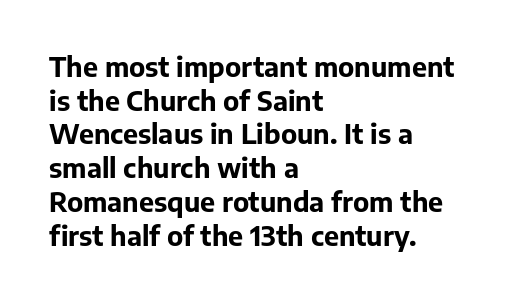
Q: Is the text bold? A: Yes.
Q: Is the text italic (slanted)? A: No, it is upright.
Q: Is the text underlined? A: No.
Q: How is the paragraph aligned? A: Left-aligned.
Q: Is the spacing between letters normal or unusually wide? A: Normal.
Q: Is the spacing between lines tight, normal or loose? A: Normal.
